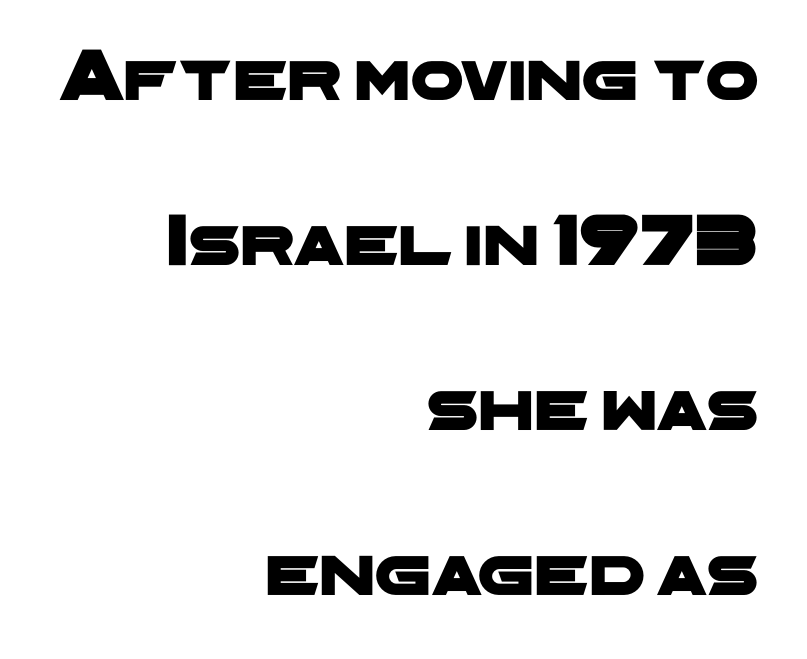
Q: Is the typeface a serif or a sans-serif typeface? A: Sans-serif.
Q: Is the text underlined? A: No.
Q: How is the paragraph aligned? A: Right-aligned.
Q: Is the spacing between letters normal or unusually wide? A: Normal.
Q: Is the spacing between lines tight, normal or loose? A: Loose.
Q: Width (condensed, normal, or wide)? A: Wide.
Q: Stroke contrast? A: Low.
Q: x-height? A: Medium.
Q: Monospaced? A: No.
